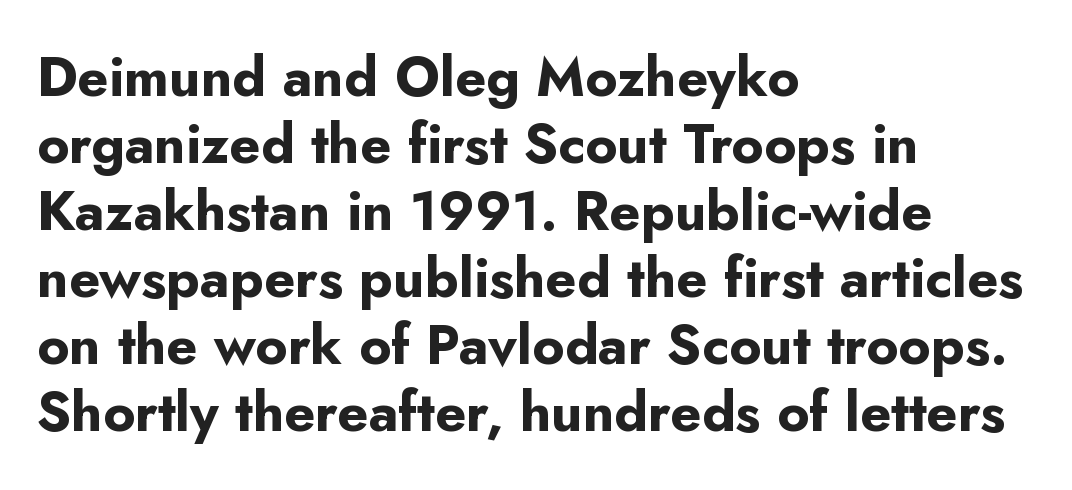
Upright lettering throughout. Is this a fixed-width face? No — the glyphs have proportional, varying widths. Letters rest on an invisible, unmarked baseline. The typeface chosen for these lines omits serifs. A typesetter would call this zero additional tracking. Notice how the passage keeps a crisp vertical edge on the left only.
